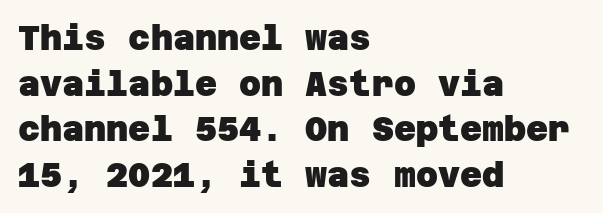
{"serif": "no", "bold": "yes", "weight": "heavy", "width": "normal", "stroke_contrast": "low", "x_height": "large", "underline": "no", "align": "left", "line_spacing": "normal", "line_spacing_ratio": 1.34, "letter_spacing": "normal", "letter_spacing_em": 0.0, "glyph_px": 34}
